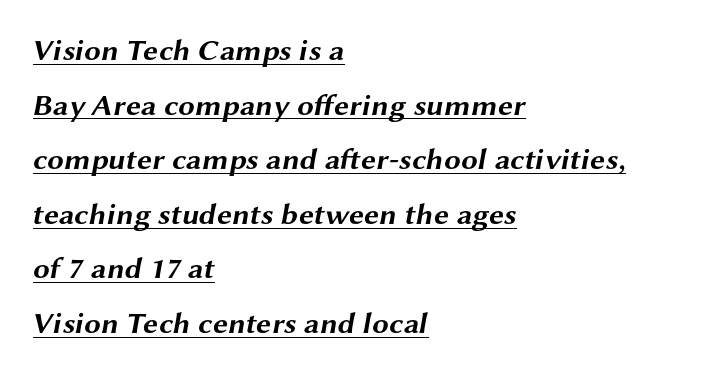
Letterform terminals end flat and unadorned throughout the passage. Casual observation: everything's shoved over to the left. The face used here is proportionally spaced, like ordinary book or web type. What stands out about the letter spacing? Nothing — it is the standard amount.
